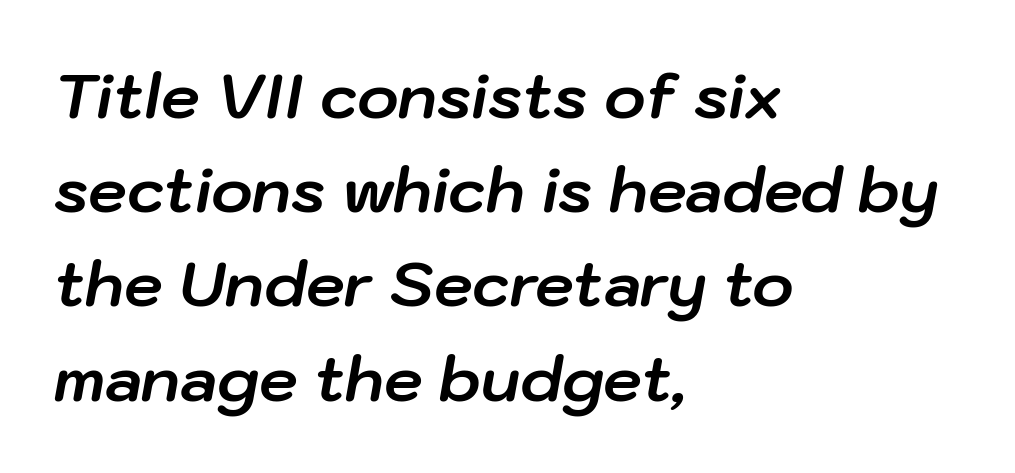
{"italic": "yes", "lean": "right", "slant_degrees": 10, "bold": "yes", "weight": "bold", "width": "normal", "stroke_contrast": "low", "x_height": "medium", "monospaced": "no", "underline": "no", "align": "left", "line_spacing": "normal", "line_spacing_ratio": 1.52, "letter_spacing": "normal", "letter_spacing_em": 0.0, "glyph_px": 62}
